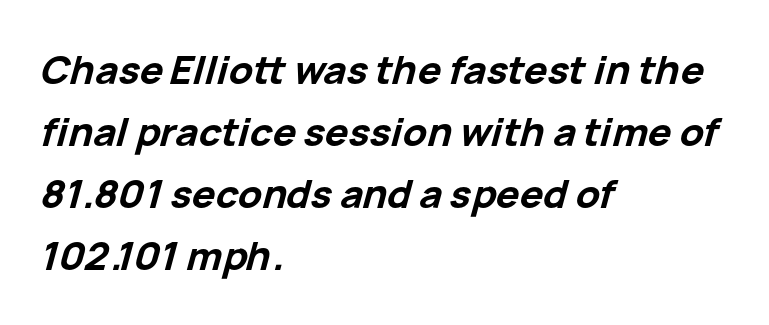
Each line starts at the same left margin while the right side varies. Is the type slanted? Yes — the strokes lean at a clear angle. Proportional: the letters do not fall into vertical columns. Strong, thick strokes mark this as bold type. In terms of leading, this rendering sits right in the middle.
